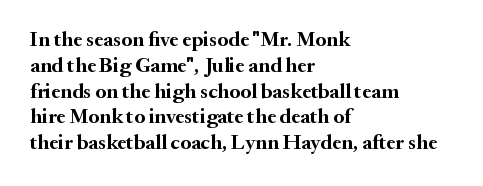
The letters stand upright; this is a roman face. Every row of glyphs begins at an identical x-position on the left. Between one letter and the next there's only the usual sliver of space. Caption: bold face, heavy strokes.
